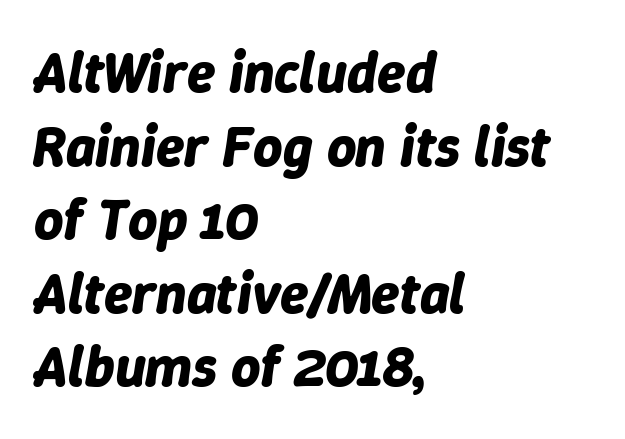
Q: Is the text bold? A: Yes.
Q: Is the text italic (slanted)? A: Yes, it leans right by about 9 degrees.
Q: Is the text underlined? A: No.
Q: How is the paragraph aligned? A: Left-aligned.
Q: Is the spacing between letters normal or unusually wide? A: Normal.
Q: Is the spacing between lines tight, normal or loose? A: Normal.
Q: Width (condensed, normal, or wide)? A: Normal.
Q: Stroke contrast? A: Low.
Q: x-height? A: Medium.
Q: Monospaced? A: No.
